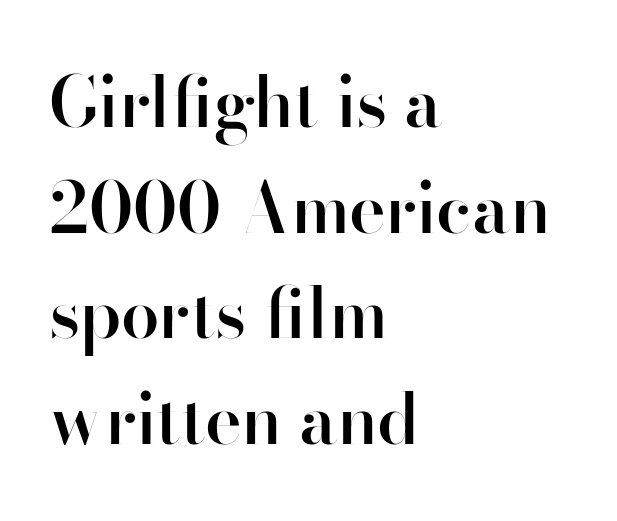
Whoever set this chose a conventional vertical rhythm. Descenders hang freely into open space. Weight: semibold (demi). The face used here is a sans, in the tradition of grotesques and geometrics.
